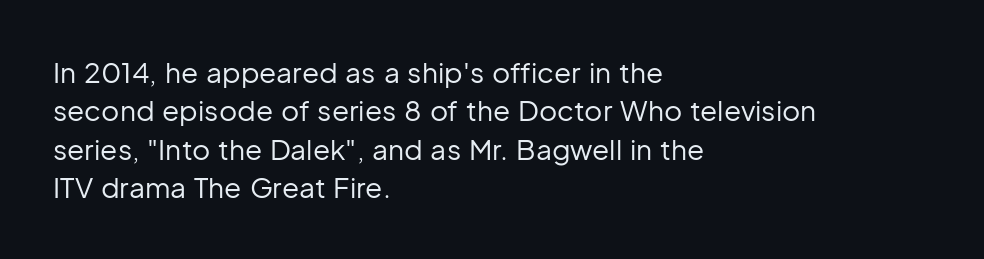
The image shows 28 px regular-weight sans-serif type, upright; set left-aligned, normal line spacing (1.37x), normal letter spacing, not underlined; low stroke contrast and a medium x-height.
